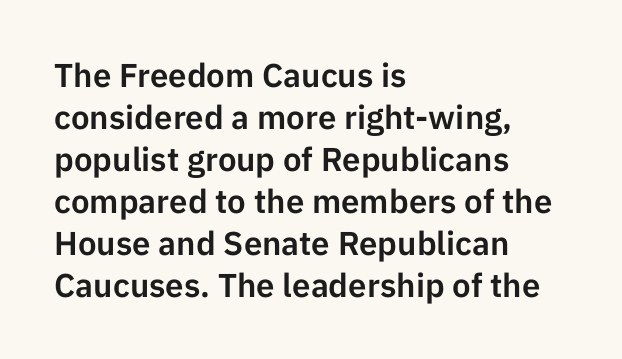
A typesetter would label this face a sans. Horizontal bands of white between lines are of average thickness. Here the designer chose a conventional face with non-uniform glyph widths. Characters remain perfectly vertical along every line. Line beginnings align vertically; line endings do not.
